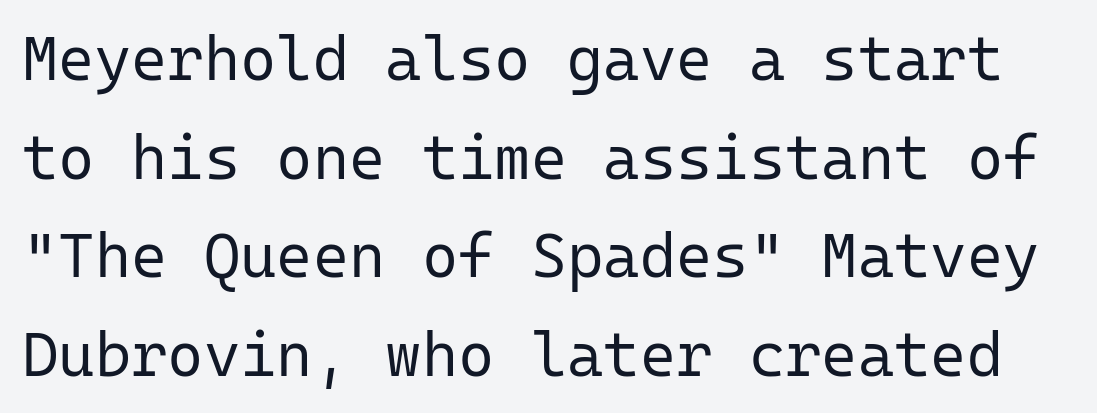
Q: Is the text bold? A: No.
Q: Is the text italic (slanted)? A: No, it is upright.
Q: Is the typeface a serif or a sans-serif typeface? A: Sans-serif.
Q: Is the text underlined? A: No.
Q: Is the spacing between letters normal or unusually wide? A: Normal.
Q: Is the spacing between lines tight, normal or loose? A: Normal.
Q: Width (condensed, normal, or wide)? A: Normal.
Q: Stroke contrast? A: Low.
Q: x-height? A: Medium.
Q: Monospaced? A: Yes.
